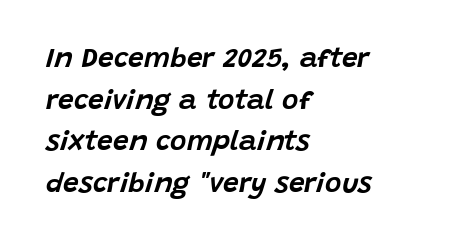
{"italic": "yes", "lean": "right", "slant_degrees": 15, "width": "normal", "stroke_contrast": "low", "x_height": "large", "monospaced": "no", "underline": "no", "align": "left", "line_spacing": "normal", "line_spacing_ratio": 1.49, "letter_spacing": "normal", "letter_spacing_em": 0.0, "glyph_px": 28}
